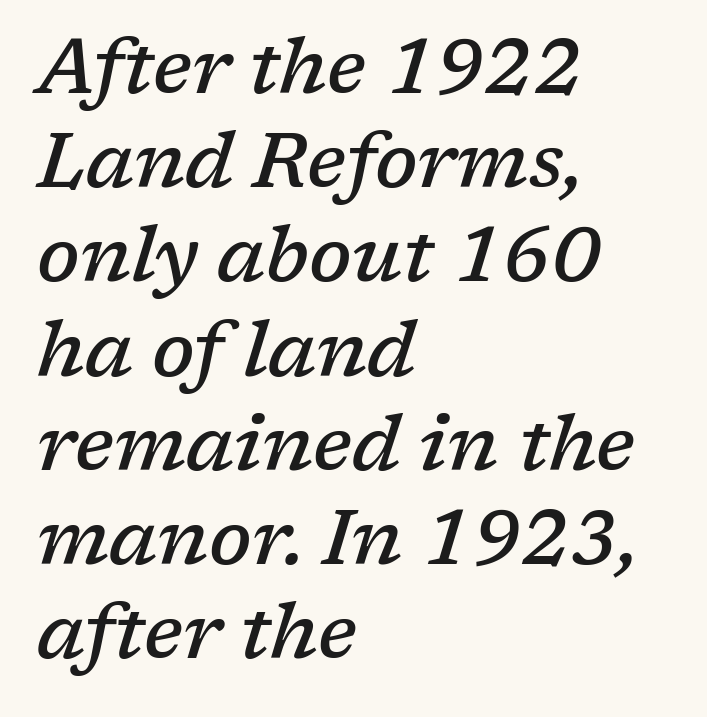
{"serif": "yes", "italic": "yes", "lean": "right", "slant_degrees": 17, "bold": "semi", "weight": "semibold", "width": "normal", "stroke_contrast": "low", "x_height": "medium", "monospaced": "no", "underline": "no", "align": "left", "line_spacing_ratio": 1.24, "letter_spacing": "normal", "letter_spacing_em": 0.0, "glyph_px": 76}
